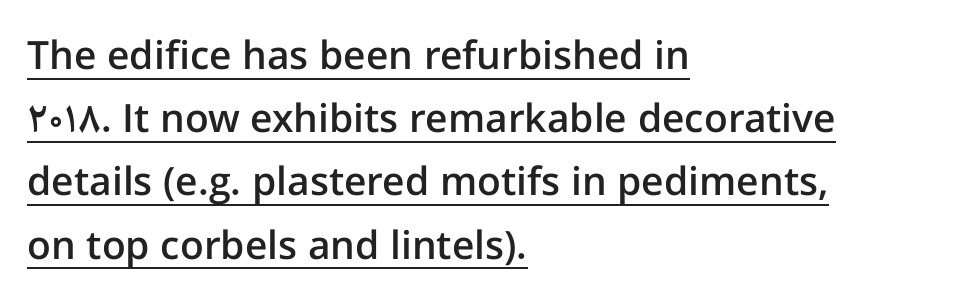
{"serif": "no", "italic": "no", "bold": "semi", "weight": "semibold", "width": "normal", "stroke_contrast": "low", "x_height": "medium", "monospaced": "no", "underline": "yes", "align": "left", "line_spacing": "normal", "line_spacing_ratio": 1.62, "letter_spacing": "normal", "letter_spacing_em": 0.0, "glyph_px": 39}
